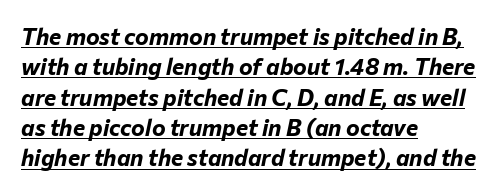
The image shows 23 px bold type, italic (leaning right); set left-aligned, normal line spacing (1.32x), normal letter spacing, underlined.
